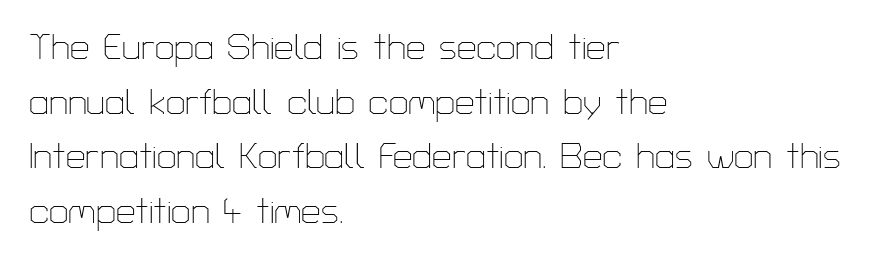
Q: Is the text bold? A: No.
Q: Is the text italic (slanted)? A: No, it is upright.
Q: Is the typeface a serif or a sans-serif typeface? A: Sans-serif.
Q: Is the text underlined? A: No.
Q: How is the paragraph aligned? A: Left-aligned.
Q: Is the spacing between letters normal or unusually wide? A: Normal.
Q: Is the spacing between lines tight, normal or loose? A: Normal.
Q: Width (condensed, normal, or wide)? A: Normal.
Q: Stroke contrast? A: Low.
Q: x-height? A: Medium.
Q: Monospaced? A: No.
